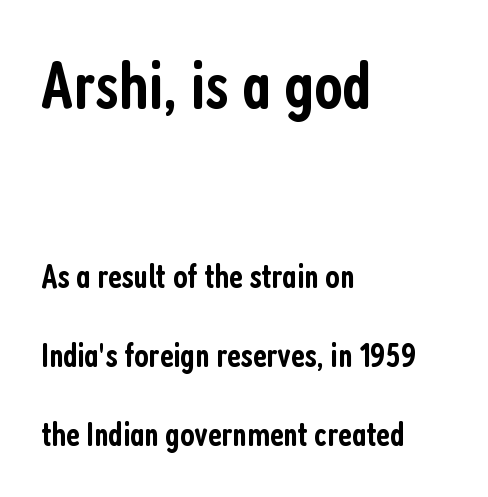
These lines are composed in type without serifs. The rendering uses natural spacing where letterforms have individual widths. This rendering leaves character spacing at its baseline value. Size hierarchy here favors the leading block over the trailing one. Short and long lines alike share a common starting point at left.
